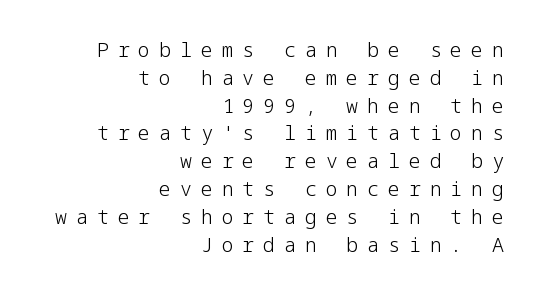
Q: Is the text bold? A: No.
Q: Is the text italic (slanted)? A: No, it is upright.
Q: Is the text underlined? A: No.
Q: How is the paragraph aligned? A: Right-aligned.
Q: Is the spacing between letters normal or unusually wide? A: Unusually wide.
Q: Is the spacing between lines tight, normal or loose? A: Normal.
